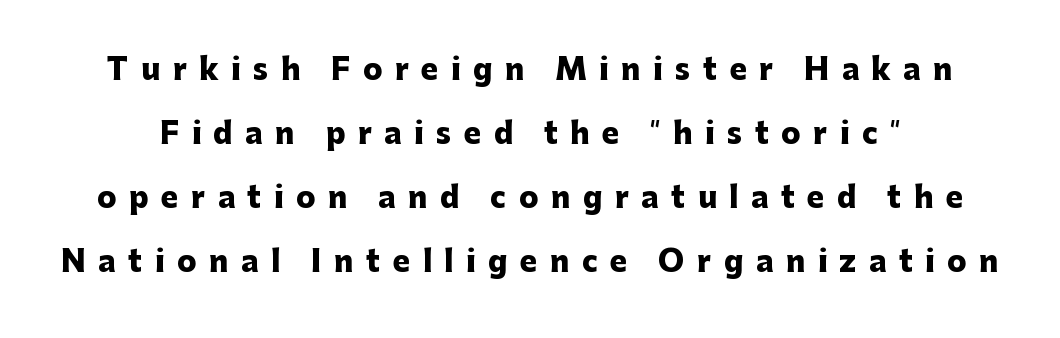
The image shows 29 px heavy sans-serif type, upright; set loose line spacing (2.21x), unusually wide letter spacing (+0.43 em), not underlined; low stroke contrast and a medium x-height.
